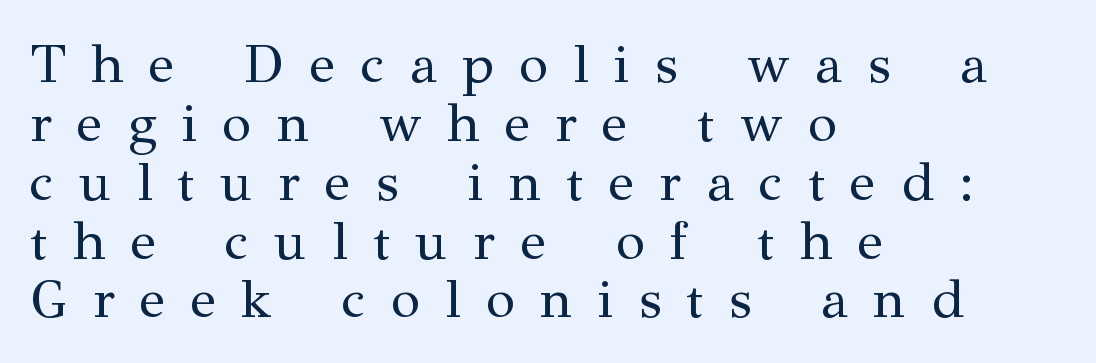
Honestly, there is no underline to notice here at all. The passage shown has open, widely tracked lettering throughout. These lines are rendered in a variable-pitch font. Vertical stems look standard width or narrower in stroke.
